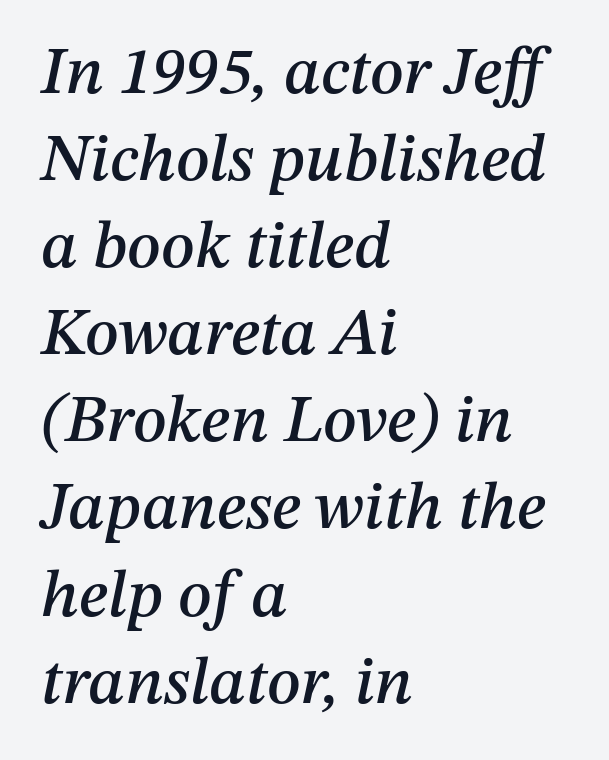
{"italic": "yes", "lean": "right", "slant_degrees": 12, "width": "normal", "stroke_contrast": "medium", "x_height": "medium", "monospaced": "no", "underline": "no", "align": "left", "line_spacing": "normal", "line_spacing_ratio": 1.3, "letter_spacing": "normal", "letter_spacing_em": 0.0, "glyph_px": 67}
